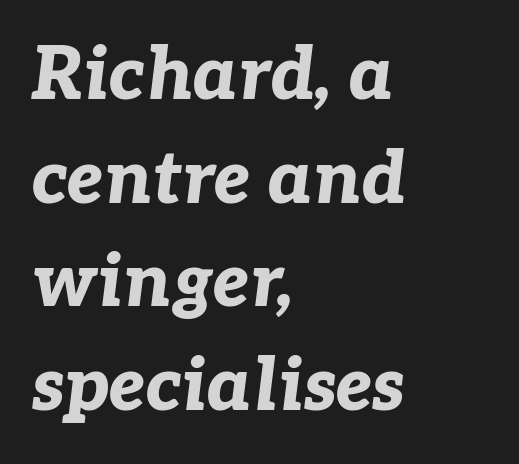
Is this a fixed-width face? No — the glyphs have proportional, varying widths. These lines stack with their left ends in a neat column. The typography opts for an oblique posture over an upright one. Vertical spacing — default. Standard letterfit; no display-style spreading of the glyphs.
